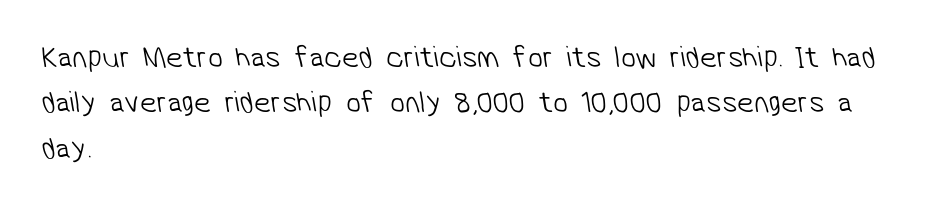
{"serif": "no", "bold": "no", "weight": "light", "width": "normal", "stroke_contrast": "low", "x_height": "medium", "monospaced": "no", "underline": "no", "align": "left", "line_spacing": "normal", "line_spacing_ratio": 1.51, "letter_spacing": "normal", "letter_spacing_em": 0.0, "glyph_px": 30}
